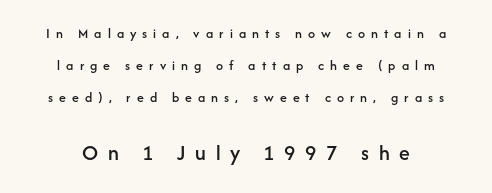
Q: Is the text italic (slanted)? A: No, it is upright.
Q: Is the text underlined? A: No.
Q: Is the spacing between letters normal or unusually wide? A: Unusually wide.
Q: Is the spacing between lines tight, normal or loose? A: Loose.
Q: Which block of text is set in a larger size, the first (top) or the second (bottom)? A: The second (bottom) one.
